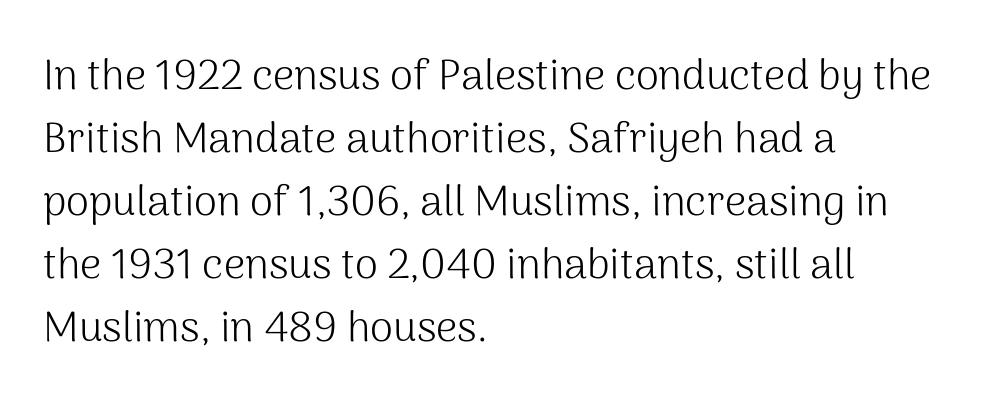
{"serif": "no", "italic": "no", "bold": "no", "weight": "light", "width": "normal", "stroke_contrast": "medium", "x_height": "medium", "monospaced": "no", "underline": "no", "align": "left", "line_spacing": "normal", "line_spacing_ratio": 1.5, "letter_spacing": "normal", "letter_spacing_em": 0.0, "glyph_px": 42}
